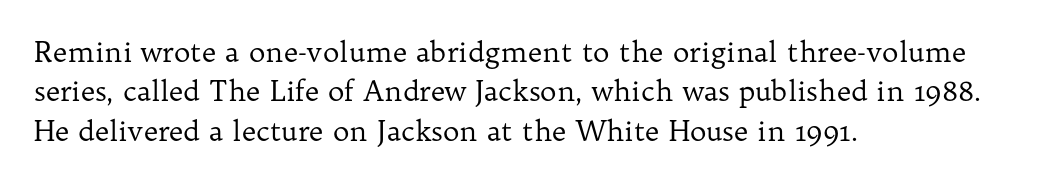
{"serif": "yes", "italic": "no", "bold": "no", "weight": "regular", "width": "normal", "stroke_contrast": "low", "x_height": "medium", "monospaced": "no", "underline": "no", "align": "left", "line_spacing": "normal", "line_spacing_ratio": 1.41, "letter_spacing": "normal", "letter_spacing_em": 0.0, "glyph_px": 28}
